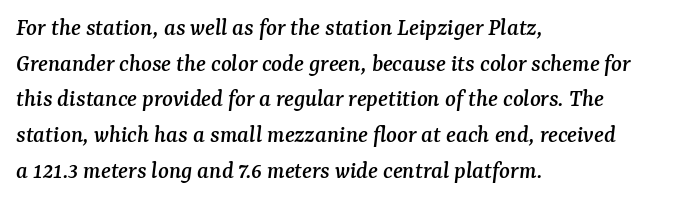
The image shows 25 px text type, italic (leaning right); set left-aligned, normal line spacing (1.43x), normal letter spacing, not underlined.
